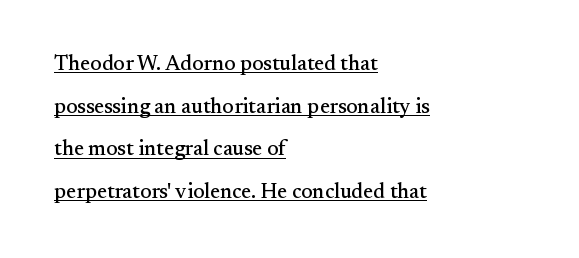
{"italic": "no", "underline": "yes", "align": "left", "line_spacing": "loose", "line_spacing_ratio": 2.03, "letter_spacing": "normal", "letter_spacing_em": 0.0, "glyph_px": 21}
